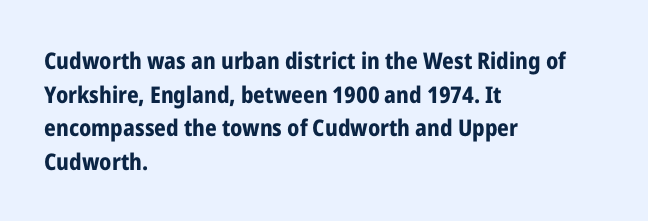
{"italic": "no", "bold": "yes", "underline": "no", "align": "left", "line_spacing": "normal", "line_spacing_ratio": 1.46, "letter_spacing": "normal", "letter_spacing_em": 0.0, "glyph_px": 23}
